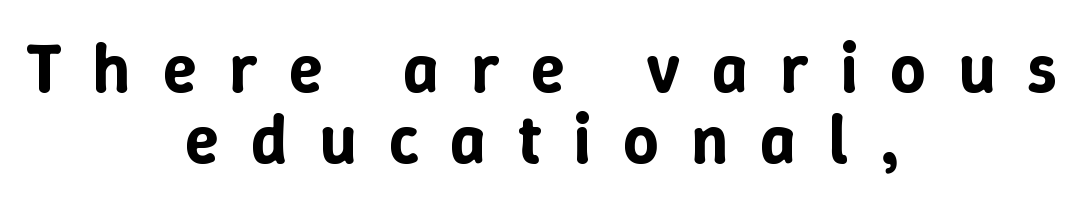
The image shows 70 px text type, upright; set centered, tight line spacing (1.02x), unusually wide letter spacing (+0.45 em), not underlined; low stroke contrast and a medium x-height.
